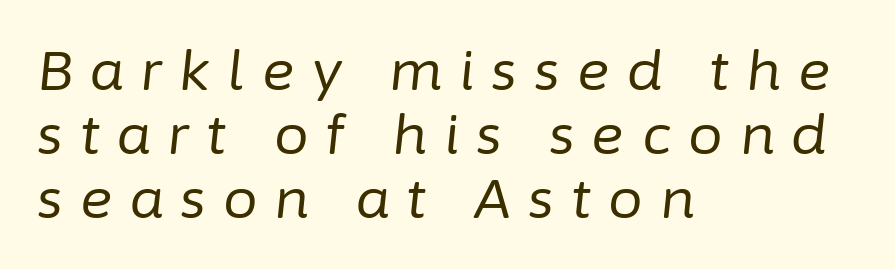
The rendering uses natural spacing where letterforms have individual widths. Layout note: lines flush left. Glyph-to-glyph distance is far greater than everyday printed text. You can tell it's italic because the verticals aren't actually vertical.
